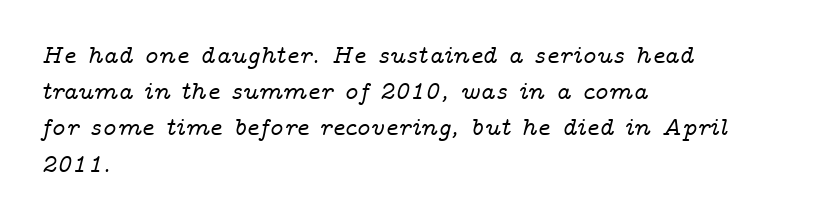
Q: Is the text italic (slanted)? A: Yes, it leans right by about 14 degrees.
Q: Is the text underlined? A: No.
Q: How is the paragraph aligned? A: Left-aligned.
Q: Is the spacing between letters normal or unusually wide? A: Normal.
Q: Is the spacing between lines tight, normal or loose? A: Normal.
